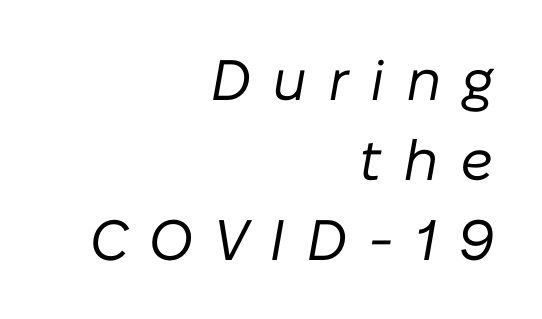
{"italic": "yes", "lean": "right", "slant_degrees": 10, "bold": "no", "weight": "regular", "width": "normal", "stroke_contrast": "low", "x_height": "medium", "monospaced": "no", "underline": "no", "align": "right", "line_spacing": "normal", "line_spacing_ratio": 1.4, "letter_spacing": "wide", "letter_spacing_em": 0.37, "glyph_px": 57}
